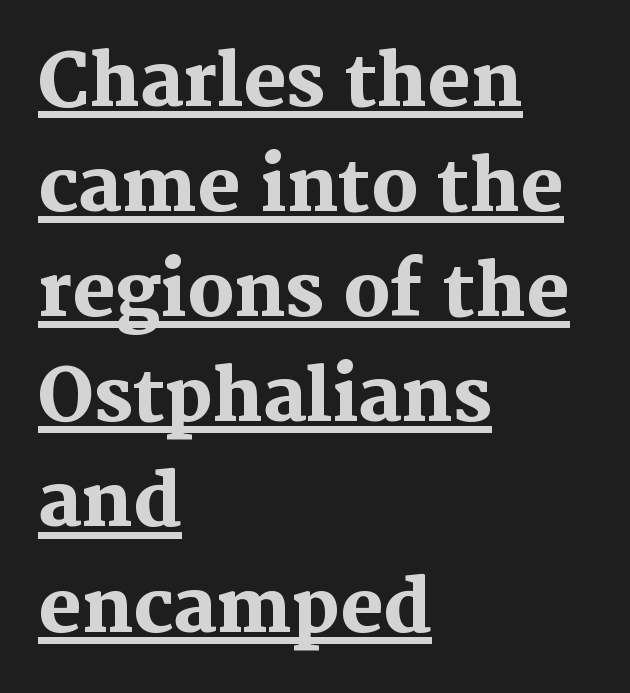
The image shows 72 px heavy serif type, upright; set left-aligned, normal line spacing (1.46x), normal letter spacing, underlined; medium stroke contrast and a medium x-height.
